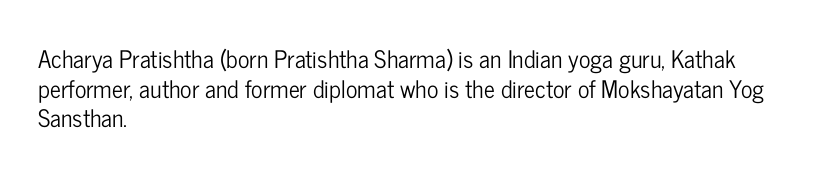
The image shows 24 px text type, upright; set left-aligned, line spacing 1.23x, normal letter spacing, not underlined.
